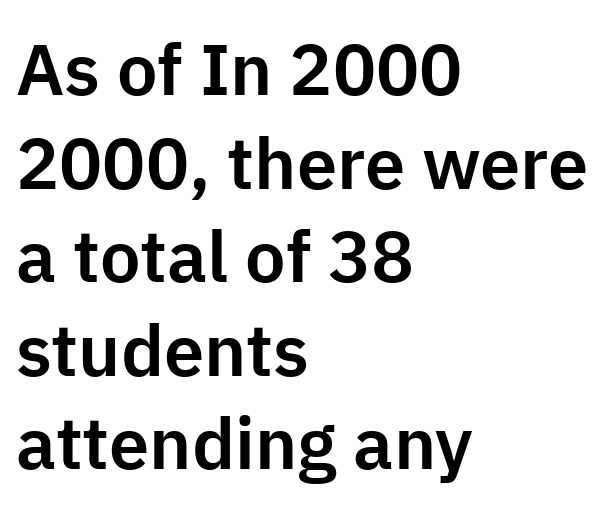
Reading down the column, the eye jumps a familiar distance to each next line. If you drew a ruler down the left edge, every line would touch it. Just letters on the line, the space beneath them empty. Is this a fixed-width face? No — the glyphs have proportional, varying widths.
